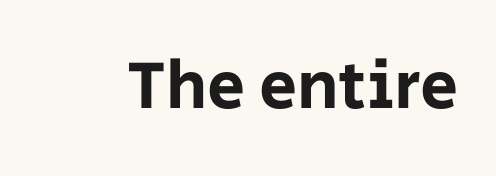
The image shows 68 px sans-serif type, upright; set normal letter spacing, not underlined; low stroke contrast and a large x-height.
